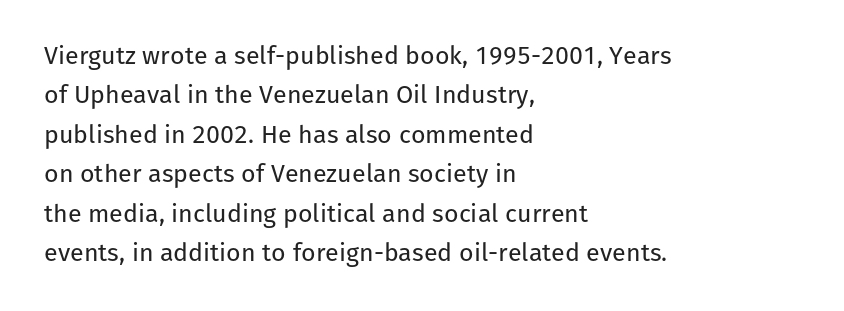
The image shows 25 px text type, upright; set left-aligned, normal line spacing (1.58x), normal letter spacing, not underlined.
